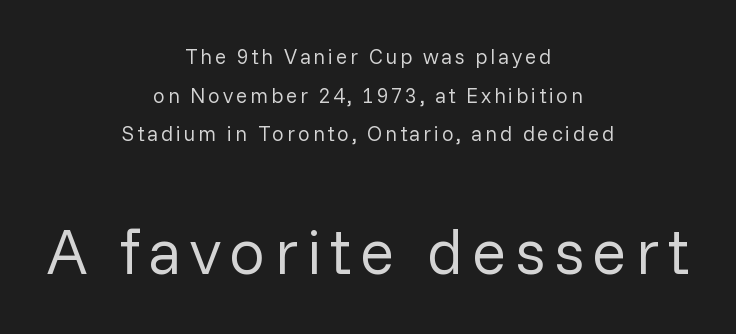
The image shows 64 px regular-weight sans-serif type, upright; set centered, line spacing 1.84x, not underlined; the second (bottom) block is 3.05x larger; low stroke contrast and a medium x-height.
